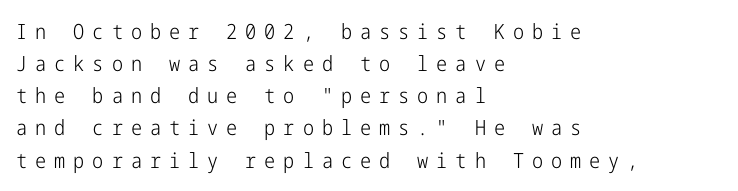
{"italic": "no", "bold": "no", "underline": "no", "align": "left", "line_spacing": "normal", "line_spacing_ratio": 1.53, "letter_spacing": "wide", "letter_spacing_em": 0.38, "glyph_px": 21}
